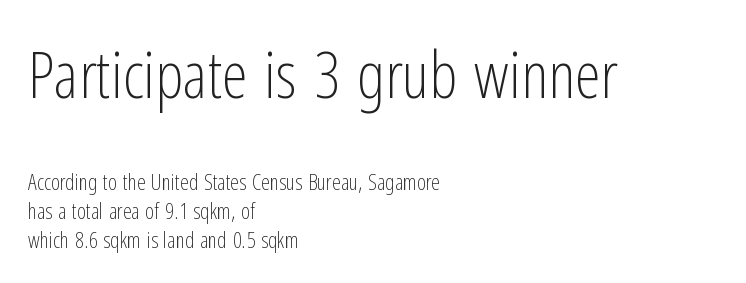
The image shows 65 px light, condensed sans-serif type, upright; set left-aligned, normal line spacing (1.32x), normal letter spacing, not underlined; the first (top) block is 2.95x larger; low stroke contrast and a medium x-height.
